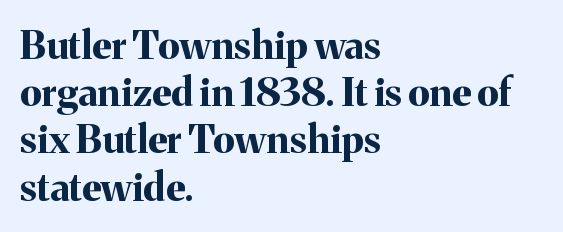
The image shows 39 px bold serif type, upright; set left-aligned, line spacing 1.21x, normal letter spacing, not underlined; medium stroke contrast and a medium x-height.
